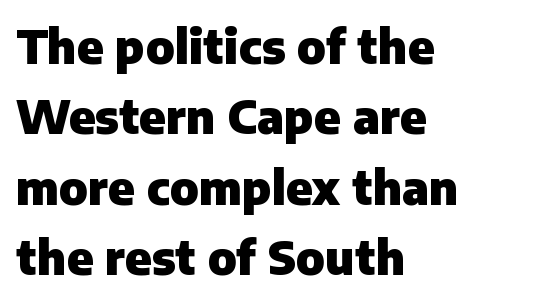
Q: Is the text bold? A: Yes.
Q: Is the text italic (slanted)? A: No, it is upright.
Q: Is the typeface a serif or a sans-serif typeface? A: Sans-serif.
Q: Is the text underlined? A: No.
Q: How is the paragraph aligned? A: Left-aligned.
Q: Is the spacing between letters normal or unusually wide? A: Normal.
Q: Is the spacing between lines tight, normal or loose? A: Normal.
Q: Width (condensed, normal, or wide)? A: Normal.
Q: Stroke contrast? A: Low.
Q: x-height? A: Medium.
Q: Monospaced? A: No.
